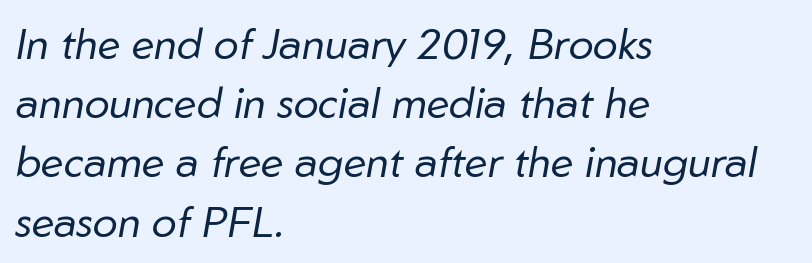
Q: Is the text bold? A: No.
Q: Is the text italic (slanted)? A: Yes, it leans right by about 10 degrees.
Q: Is the text underlined? A: No.
Q: How is the paragraph aligned? A: Left-aligned.
Q: Is the spacing between letters normal or unusually wide? A: Normal.
Q: Is the spacing between lines tight, normal or loose? A: Normal.
Q: Width (condensed, normal, or wide)? A: Normal.
Q: Stroke contrast? A: Low.
Q: x-height? A: Medium.
Q: Monospaced? A: No.
